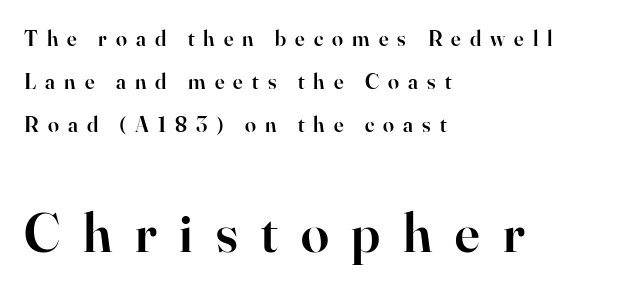
Q: Is the text bold? A: Semi-bold.
Q: Is the text italic (slanted)? A: No, it is upright.
Q: Is the typeface a serif or a sans-serif typeface? A: Serif.
Q: Is the text underlined? A: No.
Q: How is the paragraph aligned? A: Left-aligned.
Q: Is the spacing between letters normal or unusually wide? A: Unusually wide.
Q: Is the spacing between lines tight, normal or loose? A: Loose.
Q: Which block of text is set in a larger size, the first (top) or the second (bottom)? A: The second (bottom) one.
Q: Width (condensed, normal, or wide)? A: Normal.
Q: Stroke contrast? A: High.
Q: x-height? A: Small.
Q: Monospaced? A: No.
